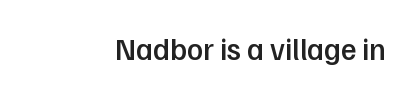
Q: Is the text bold? A: Semi-bold.
Q: Is the text italic (slanted)? A: No, it is upright.
Q: Is the typeface a serif or a sans-serif typeface? A: Sans-serif.
Q: Is the text underlined? A: No.
Q: Is the spacing between letters normal or unusually wide? A: Normal.
Q: Width (condensed, normal, or wide)? A: Normal.
Q: Stroke contrast? A: Low.
Q: x-height? A: Medium.
Q: Monospaced? A: No.
